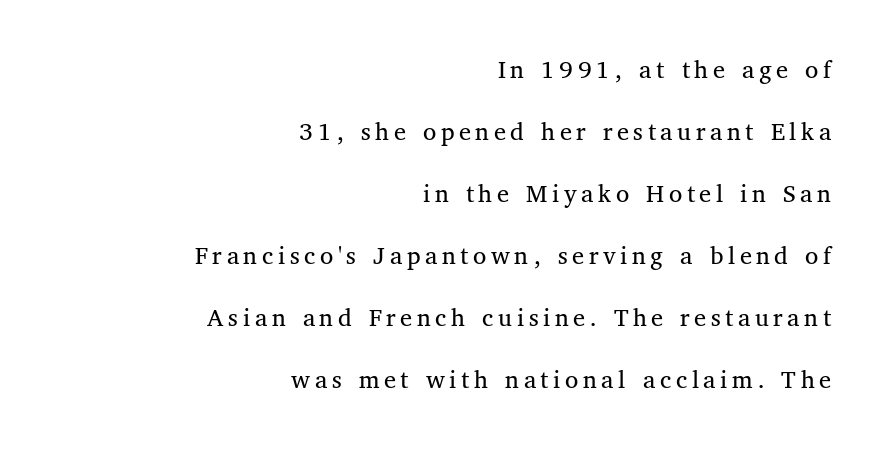
Q: Is the text bold? A: No.
Q: Is the text italic (slanted)? A: No, it is upright.
Q: Is the text underlined? A: No.
Q: How is the paragraph aligned? A: Right-aligned.
Q: Is the spacing between lines tight, normal or loose? A: Loose.
